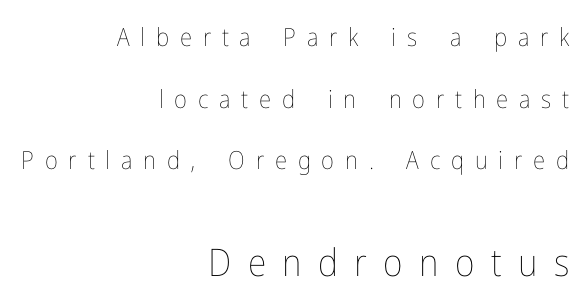
The line-height multiplier appears high, well above default. The letters advance in unequal steps, a hallmark of proportional type. These lines are set flush right with a ragged left edge. Is the stroke heavy? The answer is a plain regular-or-lighter.
